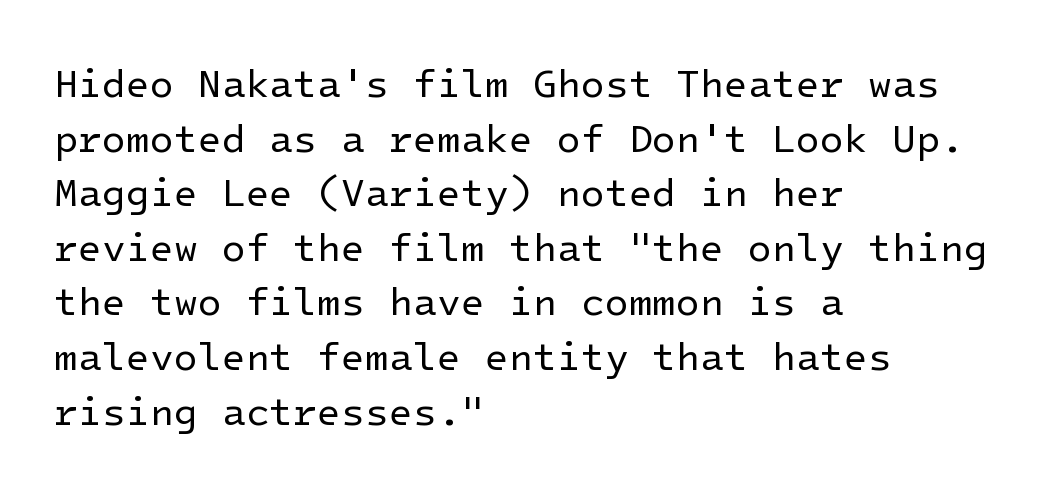
Q: Is the text bold? A: No.
Q: Is the text italic (slanted)? A: No, it is upright.
Q: Is the typeface a serif or a sans-serif typeface? A: Sans-serif.
Q: Is the text underlined? A: No.
Q: How is the paragraph aligned? A: Left-aligned.
Q: Is the spacing between letters normal or unusually wide? A: Normal.
Q: Is the spacing between lines tight, normal or loose? A: Normal.
Q: Width (condensed, normal, or wide)? A: Normal.
Q: Stroke contrast? A: Low.
Q: x-height? A: Medium.
